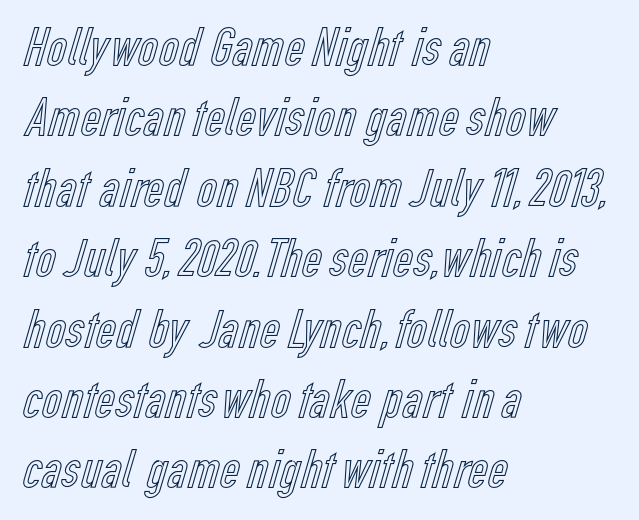
{"width": "condensed", "x_height": "medium", "monospaced": "no", "underline": "no", "align": "left", "line_spacing": "normal", "line_spacing_ratio": 1.28, "letter_spacing": "normal", "letter_spacing_em": 0.0, "glyph_px": 55}
